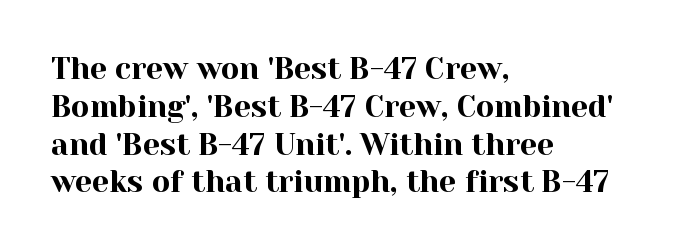
The image shows 30 px serif type, upright; set left-aligned, normal line spacing (1.26x), normal letter spacing, not underlined; a medium x-height.
